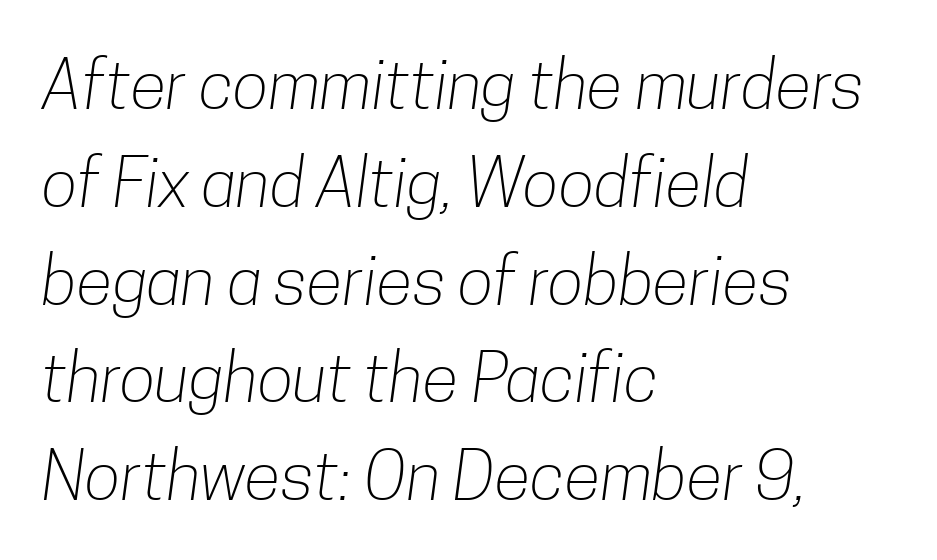
The letters advance in unequal steps, a hallmark of proportional type. The words here are not underlined. Reading down the column, the eye jumps a familiar distance to each next line. These glyphs show unthickened strokes, regular width or finer. You can tell from the bare stems that sans-serif type was used.
